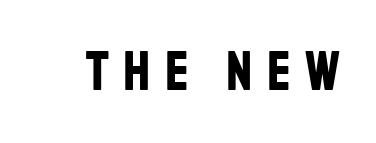
Bare-footed words on every line. Upright lettering throughout. Unlike a traditional serif, this face leaves its strokes unadorned. Looks like regular typesetting: each glyph gets only the width it needs. The rendering inserts visible extra space after every character.
